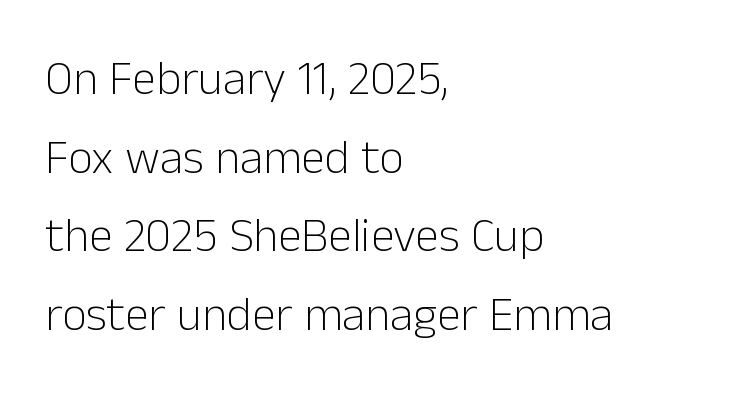
The designer left line spacing at the default. The lines in this sample share a left origin and differ only in where they stop. The tracking reads as untouched default to a designer's eye. Heaviness? Minimal to ordinary, like unemphasized prose. A clean baseline with only descenders dipping below it.
